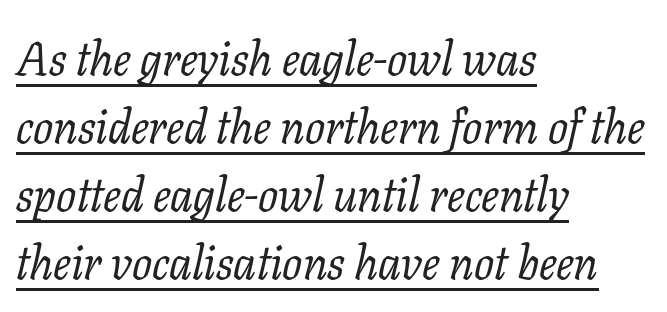
A quiet, ordinary-to-light weight characterises the typeface. The gaps between neighbouring characters are ordinary and unremarkable. Slant detected: the letters are inclined. How would I describe the line gaps? Plain and ordinary. A typesetter would label this face a serif. Each line of the rendering has a horizontal stroke beneath the glyphs.
